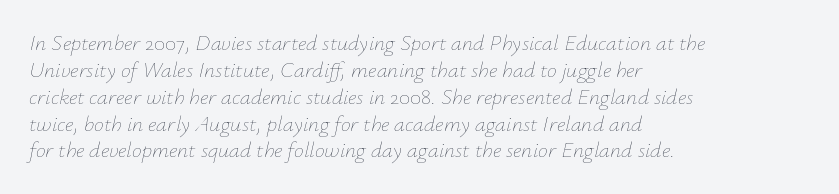
The image shows 22 px text type, italic (leaning right); set left-aligned, line spacing 1.22x, normal letter spacing, not underlined.
